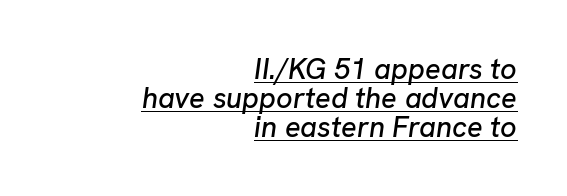
Each letter keeps its own natural width here, so spacing adapts to shape. Observe the ordinary spacing: letters are neighbours, not strangers. Notice how the passage keeps a crisp vertical edge on the right only. Italic: yes, the glyphs are oblique.
